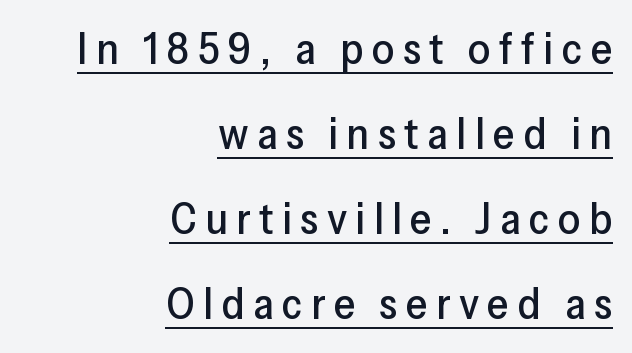
The letters advance in unequal steps, a hallmark of proportional type. The characters display no serif detailing; their extremities are plain. These lines were composed using upright roman letters. The designer dialed line spacing up above the default. Notice how the passage keeps a crisp vertical edge on the right only. The rendering uses the underline text-decoration.
